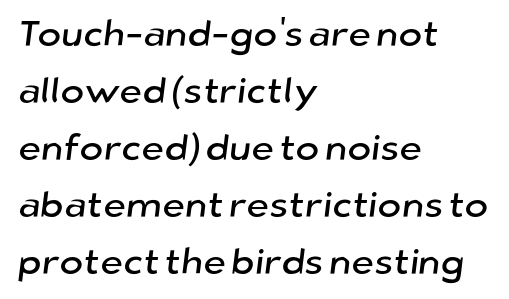
Q: Is the typeface a serif or a sans-serif typeface? A: Sans-serif.
Q: Is the text underlined? A: No.
Q: How is the paragraph aligned? A: Left-aligned.
Q: Is the spacing between letters normal or unusually wide? A: Normal.
Q: Is the spacing between lines tight, normal or loose? A: Normal.
Q: Width (condensed, normal, or wide)? A: Normal.
Q: Stroke contrast? A: Low.
Q: x-height? A: Medium.
Q: Monospaced? A: No.
